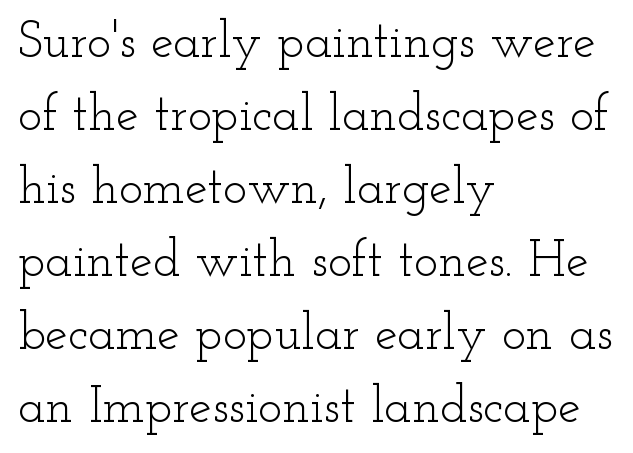
The image shows 51 px light, wide serif type, upright; set left-aligned, normal line spacing (1.43x), normal letter spacing, not underlined; low stroke contrast and a small x-height.
